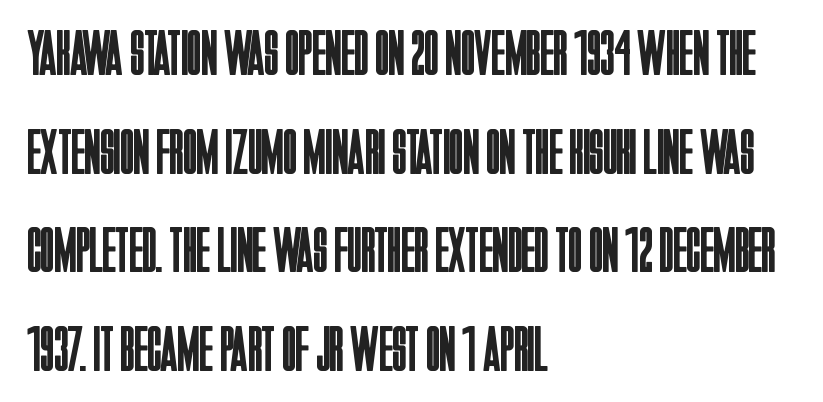
{"serif": "no", "italic": "no", "bold": "no", "weight": "regular", "width": "condensed", "stroke_contrast": "low", "x_height": "large", "monospaced": "no", "underline": "no", "align": "left", "line_spacing": "normal", "line_spacing_ratio": 1.54, "letter_spacing": "normal", "letter_spacing_em": 0.0, "glyph_px": 64}
